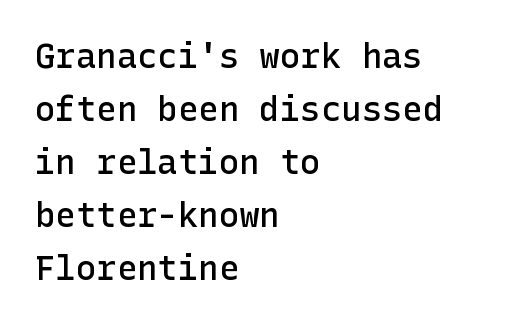
The image shows 34 px semibold sans-serif type, upright; set left-aligned, normal line spacing (1.56x), normal letter spacing, not underlined; low stroke contrast and a medium x-height.
